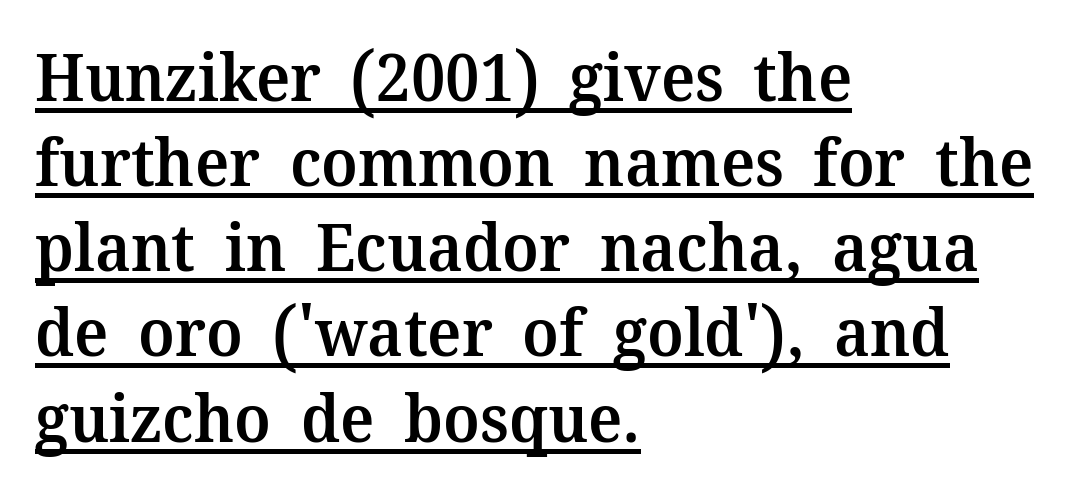
{"serif": "yes", "italic": "no", "bold": "semi", "weight": "semibold", "width": "normal", "stroke_contrast": "medium", "x_height": "medium", "monospaced": "no", "underline": "yes", "align": "left", "line_spacing": "normal", "line_spacing_ratio": 1.29, "letter_spacing": "normal", "letter_spacing_em": 0.0, "glyph_px": 66}
